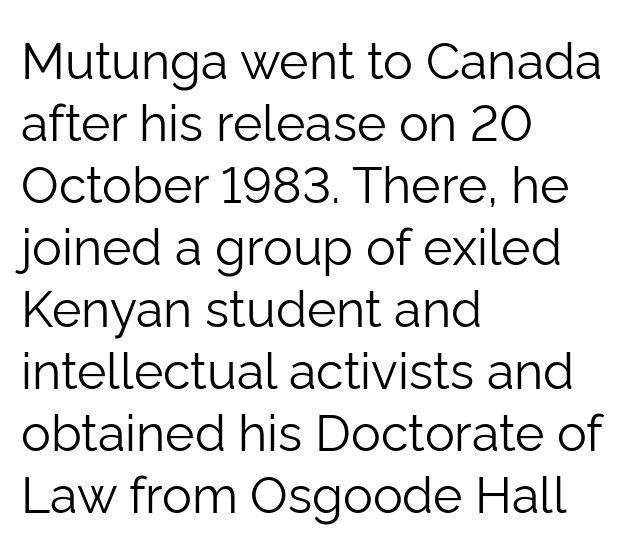
{"serif": "no", "italic": "no", "bold": "no", "weight": "light", "width": "normal", "stroke_contrast": "low", "x_height": "medium", "monospaced": "no", "underline": "no", "align": "left", "line_spacing_ratio": 1.24, "letter_spacing": "normal", "letter_spacing_em": 0.0, "glyph_px": 50}
